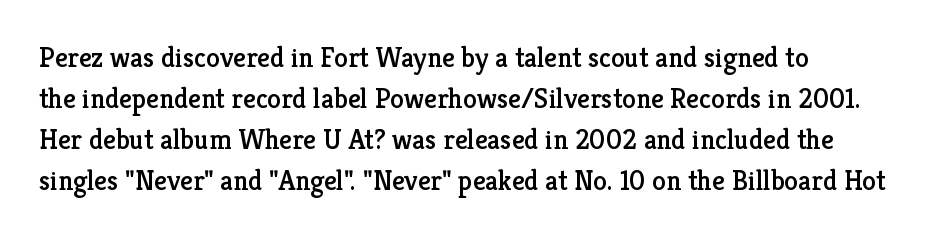
Q: Is the text italic (slanted)? A: No, it is upright.
Q: Is the typeface a serif or a sans-serif typeface? A: Serif.
Q: Is the text underlined? A: No.
Q: How is the paragraph aligned? A: Left-aligned.
Q: Is the spacing between letters normal or unusually wide? A: Normal.
Q: Is the spacing between lines tight, normal or loose? A: Normal.
Q: Width (condensed, normal, or wide)? A: Normal.
Q: Stroke contrast? A: Low.
Q: x-height? A: Medium.
Q: Monospaced? A: No.
